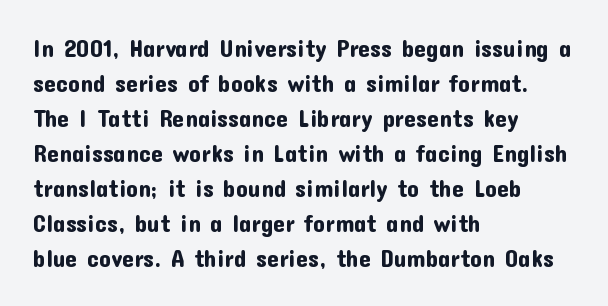
Style check: upright. The designer left line spacing at the default. Casual observation: everything's shoved over to the left. Tracking here is standard; glyphs follow each other at the usual distance. The foot of each line stays bare and open.
